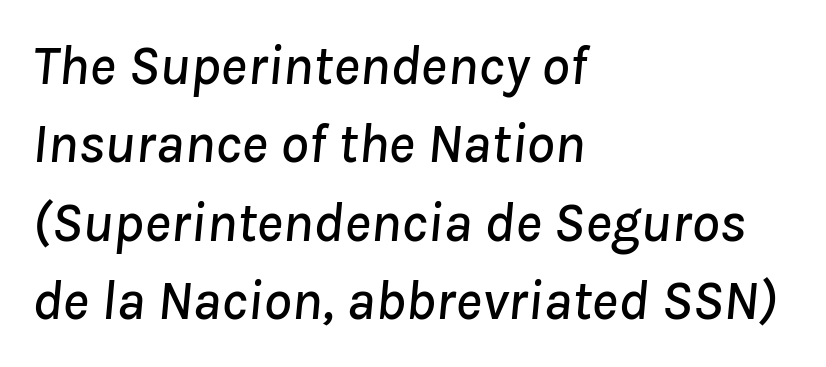
{"italic": "yes", "lean": "right", "slant_degrees": 8, "width": "normal", "stroke_contrast": "low", "x_height": "medium", "monospaced": "no", "underline": "no", "align": "left", "line_spacing": "normal", "line_spacing_ratio": 1.4, "letter_spacing": "normal", "letter_spacing_em": 0.0, "glyph_px": 56}
